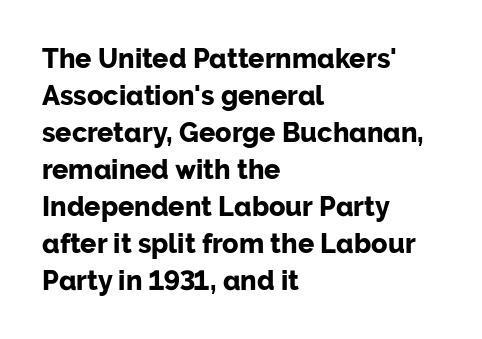
{"italic": "no", "bold": "yes", "underline": "no", "align": "left", "line_spacing": "normal", "line_spacing_ratio": 1.37, "letter_spacing": "normal", "letter_spacing_em": 0.0, "glyph_px": 27}
